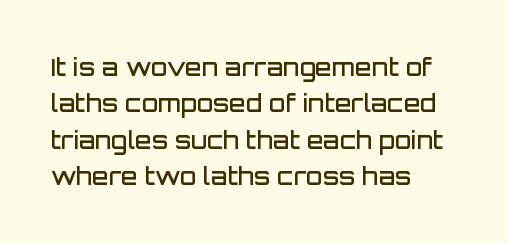
These lines keep a tight, regular rhythm from letter to letter. The foot of each line stays bare and open. The rag falls on the right side of this text block. The designer left line spacing at the default.
